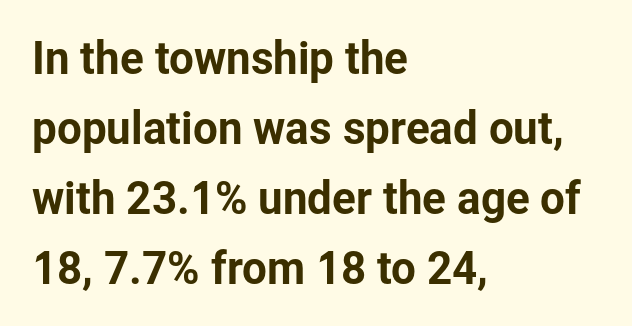
Q: Is the text italic (slanted)? A: No, it is upright.
Q: Is the typeface a serif or a sans-serif typeface? A: Sans-serif.
Q: Is the text underlined? A: No.
Q: How is the paragraph aligned? A: Left-aligned.
Q: Is the spacing between letters normal or unusually wide? A: Normal.
Q: Is the spacing between lines tight, normal or loose? A: Normal.
Q: Width (condensed, normal, or wide)? A: Normal.
Q: Stroke contrast? A: Low.
Q: x-height? A: Medium.
Q: Monospaced? A: No.
